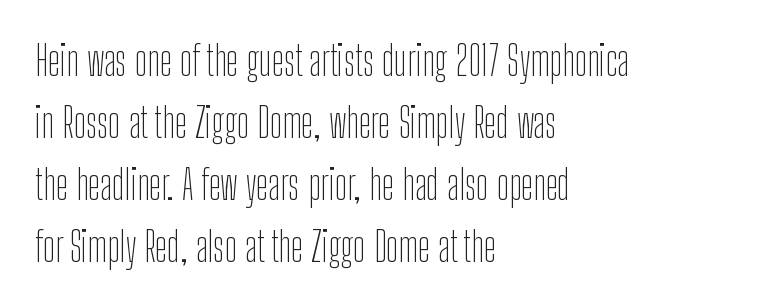
Q: Is the text bold? A: No.
Q: Is the text italic (slanted)? A: No, it is upright.
Q: Is the typeface a serif or a sans-serif typeface? A: Sans-serif.
Q: Is the text underlined? A: No.
Q: How is the paragraph aligned? A: Left-aligned.
Q: Is the spacing between letters normal or unusually wide? A: Normal.
Q: Is the spacing between lines tight, normal or loose? A: Normal.
Q: Width (condensed, normal, or wide)? A: Condensed.
Q: Stroke contrast? A: Low.
Q: x-height? A: Medium.
Q: Monospaced? A: No.
